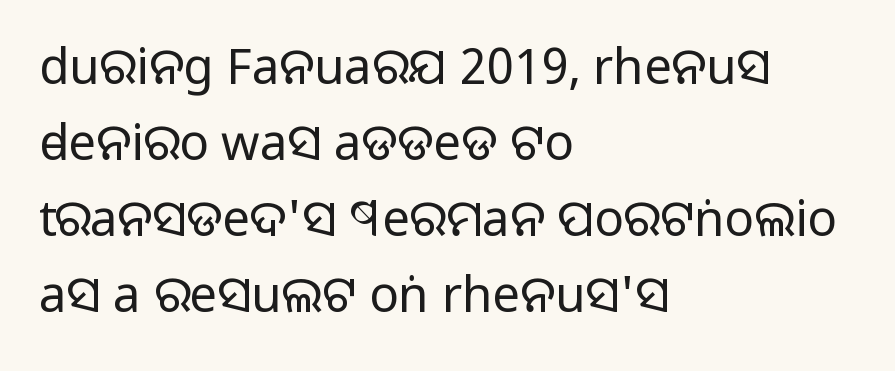
The image shows 49 px regular-weight sans-serif type, upright; set left-aligned, normal line spacing (1.55x), normal letter spacing, not underlined; low stroke contrast and a large x-height.
